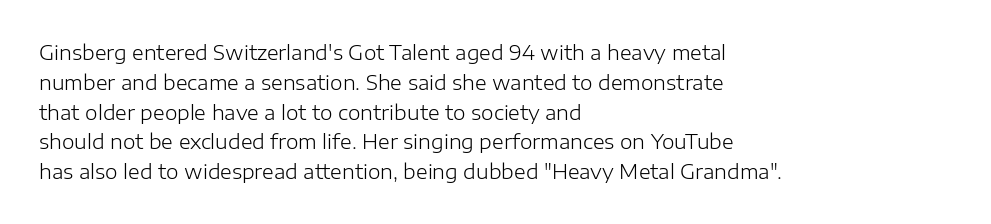
Q: Is the text bold? A: No.
Q: Is the text italic (slanted)? A: No, it is upright.
Q: Is the text underlined? A: No.
Q: How is the paragraph aligned? A: Left-aligned.
Q: Is the spacing between letters normal or unusually wide? A: Normal.
Q: Is the spacing between lines tight, normal or loose? A: Normal.
